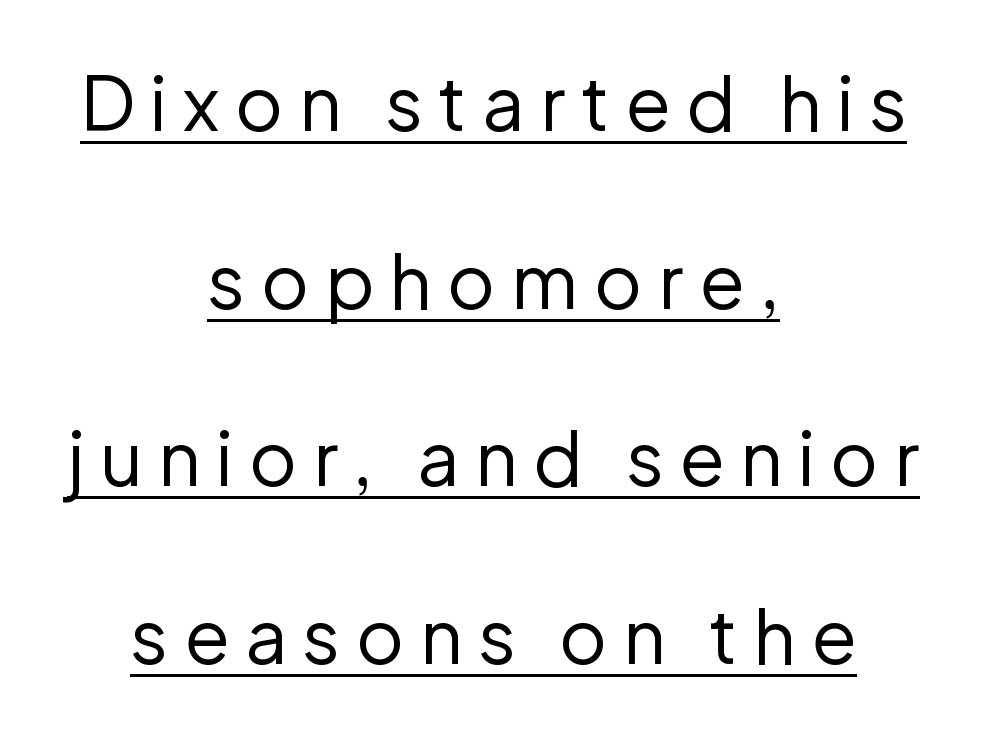
Q: Is the text bold? A: No.
Q: Is the text italic (slanted)? A: No, it is upright.
Q: Is the typeface a serif or a sans-serif typeface? A: Sans-serif.
Q: Is the text underlined? A: Yes.
Q: How is the paragraph aligned? A: Centered.
Q: Is the spacing between letters normal or unusually wide? A: Unusually wide.
Q: Is the spacing between lines tight, normal or loose? A: Loose.
Q: Width (condensed, normal, or wide)? A: Normal.
Q: Stroke contrast? A: Low.
Q: x-height? A: Medium.
Q: Monospaced? A: No.
